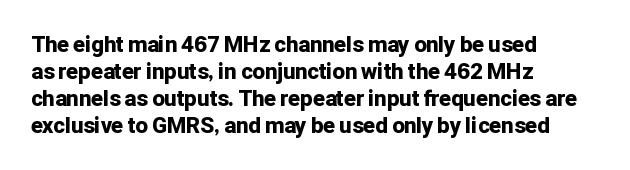
The image shows 22 px bold type, upright; set left-aligned, line spacing 1.23x, normal letter spacing, not underlined.
